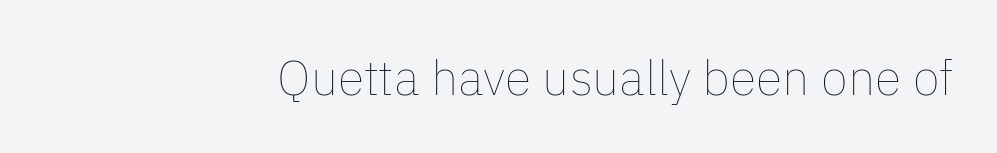
Q: Is the text bold? A: No.
Q: Is the text italic (slanted)? A: No, it is upright.
Q: Is the text underlined? A: No.
Q: How is the paragraph aligned? A: Right-aligned.
Q: Is the spacing between letters normal or unusually wide? A: Normal.
Q: Width (condensed, normal, or wide)? A: Normal.
Q: Stroke contrast? A: Low.
Q: x-height? A: Medium.
Q: Monospaced? A: No.
